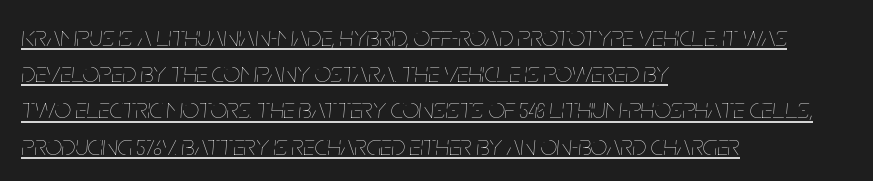
{"italic": "yes", "lean": "right", "slant_degrees": 5, "bold": "no", "weight": "thin", "width": "condensed", "stroke_contrast": "low", "x_height": "large", "monospaced": "no", "underline": "yes", "align": "left", "line_spacing": "normal", "line_spacing_ratio": 1.25, "letter_spacing": "normal", "letter_spacing_em": 0.0, "glyph_px": 29}
